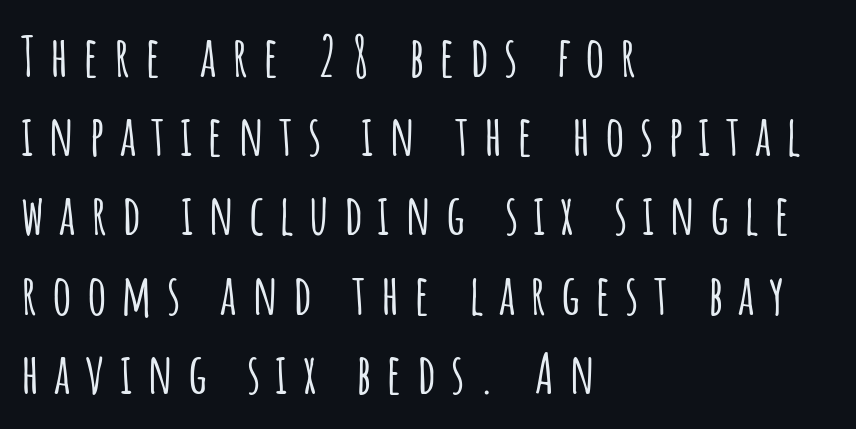
Q: Is the text italic (slanted)? A: No, it is upright.
Q: Is the typeface a serif or a sans-serif typeface? A: Sans-serif.
Q: Is the text underlined? A: No.
Q: How is the paragraph aligned? A: Left-aligned.
Q: Is the spacing between letters normal or unusually wide? A: Unusually wide.
Q: Is the spacing between lines tight, normal or loose? A: Normal.
Q: Width (condensed, normal, or wide)? A: Condensed.
Q: Stroke contrast? A: Low.
Q: x-height? A: Large.
Q: Monospaced? A: No.
